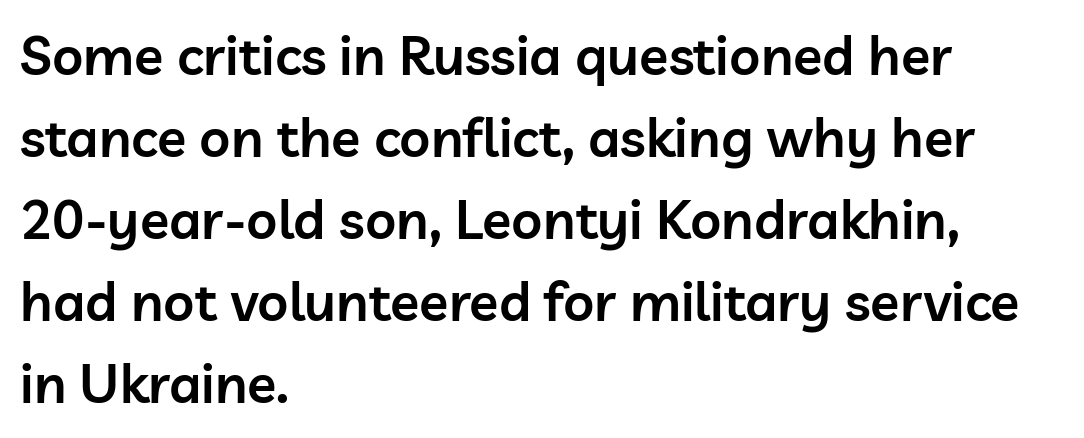
{"serif": "no", "italic": "no", "bold": "semi", "weight": "semibold", "width": "normal", "stroke_contrast": "low", "x_height": "medium", "monospaced": "no", "underline": "no", "align": "left", "line_spacing": "normal", "line_spacing_ratio": 1.52, "letter_spacing": "normal", "letter_spacing_em": 0.0, "glyph_px": 54}
